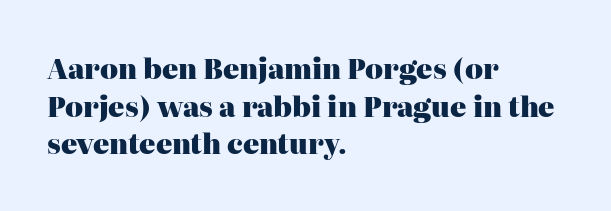
{"italic": "no", "bold": "yes", "underline": "no", "align": "left", "line_spacing": "normal", "line_spacing_ratio": 1.39, "letter_spacing": "normal", "letter_spacing_em": 0.0, "glyph_px": 27}
